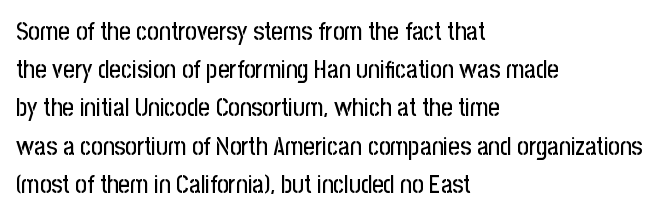
Descenders hang freely into open space. Teacher's note: observe the even left margin — that is flush-left alignment. The vertical gap from one line to the next is medium. If you drew a line through each stem, it would be perfectly vertical. The letters sit at their default tracking, neither squeezed nor spread.
